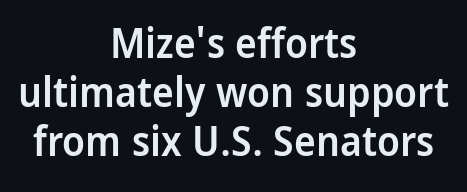
The face used here is a sans, in the tradition of grotesques and geometrics. Firm but not heavy-handed strokes: this text is semibold. What stands out about the letter spacing? Nothing — it is the standard amount. This sample has the flowing, uneven cadence of proportional lettering. Short and long lines alike share a common midpoint.
